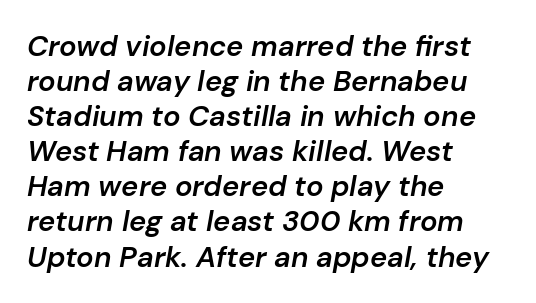
Check the space under the baseline: it is left empty. Looks like regular typesetting: each glyph gets only the width it needs. This rendering uses left alignment, leaving the right contour irregular. How are the letters spaced? Ordinarily, with no added tracking.
